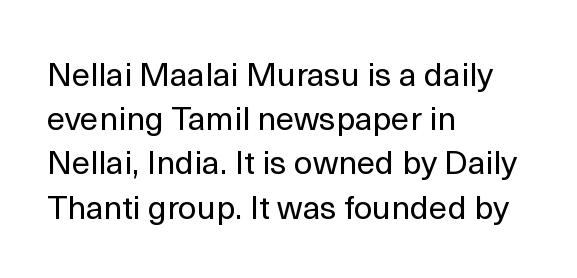
The image shows 33 px regular-weight sans-serif type, upright; set left-aligned, normal line spacing (1.34x), normal letter spacing, not underlined; a medium x-height.
